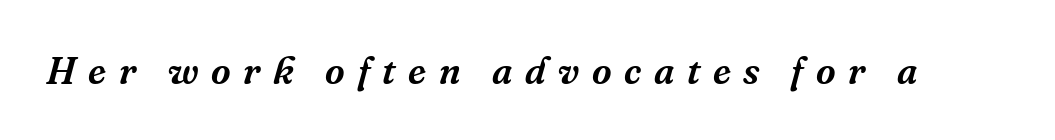
The image shows 38 px serif type, italic (leaning right); set unusually wide letter spacing (+0.33 em), not underlined; medium stroke contrast and a medium x-height.
